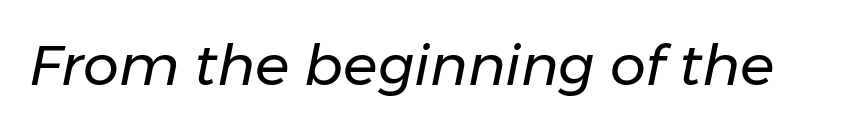
{"italic": "yes", "lean": "right", "slant_degrees": 11, "bold": "no", "weight": "regular", "width": "normal", "stroke_contrast": "low", "x_height": "medium", "monospaced": "no", "underline": "no", "letter_spacing": "normal", "letter_spacing_em": 0.0, "glyph_px": 57}
